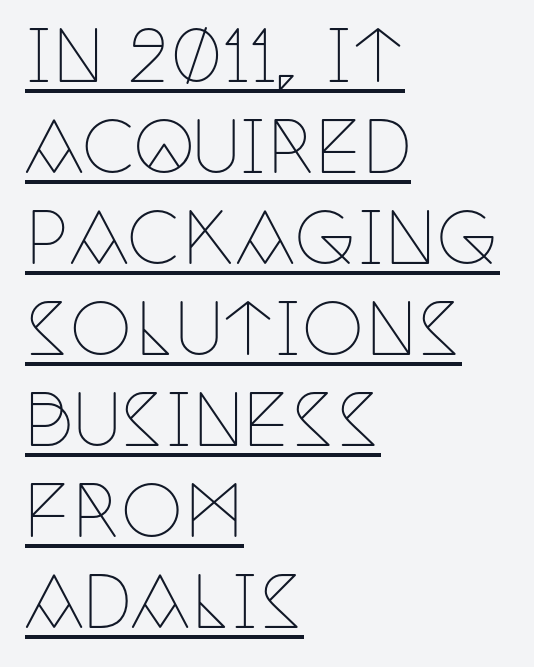
Is there much room between lines? A standard amount, neither cramped nor airy. Inter-character spacing is left at the font's built-in metrics. Check the space under the baseline: a stroke is drawn there. No extra ink here — the face is not bold.
